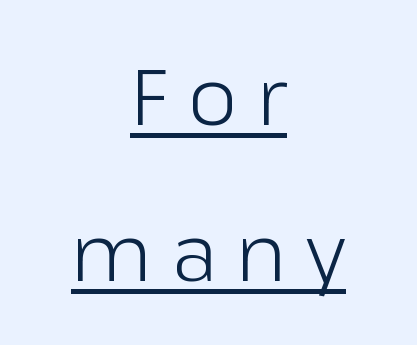
{"serif": "no", "italic": "no", "bold": "no", "weight": "light", "width": "normal", "stroke_contrast": "low", "x_height": "medium", "monospaced": "no", "underline": "yes", "align": "center", "line_spacing": "loose", "line_spacing_ratio": 1.98, "letter_spacing": "wide", "letter_spacing_em": 0.25, "glyph_px": 79}
